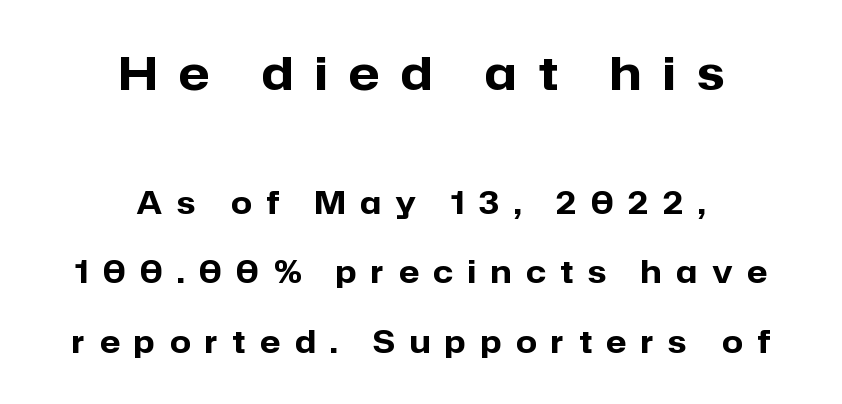
The image shows 45 px heavy sans-serif type, upright; set centered, loose line spacing (2.31x), unusually wide letter spacing (+0.49 em), not underlined; the first (top) block is 1.5x larger; low stroke contrast and a medium x-height.
